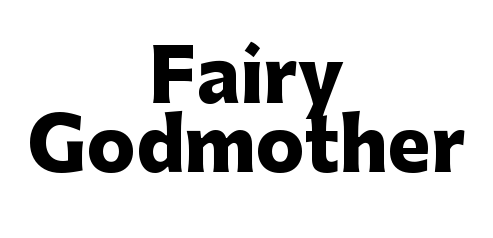
Q: Is the text bold? A: Yes.
Q: Is the text italic (slanted)? A: No, it is upright.
Q: Is the typeface a serif or a sans-serif typeface? A: Sans-serif.
Q: Is the text underlined? A: No.
Q: How is the paragraph aligned? A: Centered.
Q: Is the spacing between letters normal or unusually wide? A: Normal.
Q: Is the spacing between lines tight, normal or loose? A: Tight.
Q: Width (condensed, normal, or wide)? A: Normal.
Q: Stroke contrast? A: Low.
Q: x-height? A: Medium.
Q: Monospaced? A: No.
